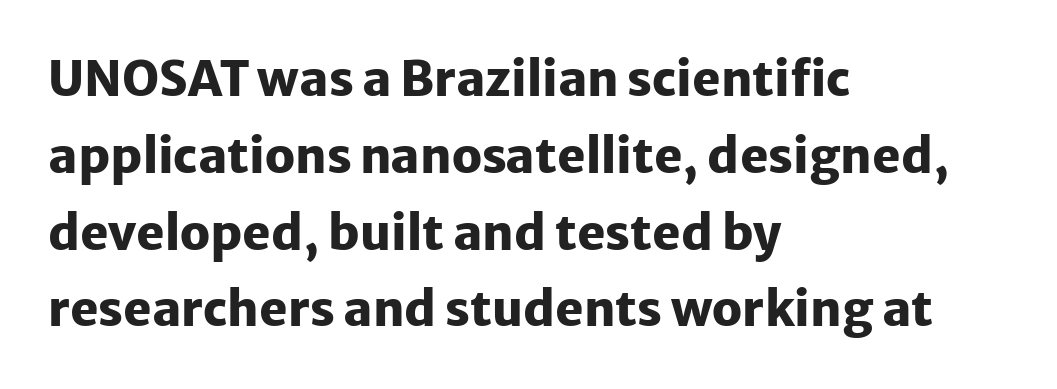
The image shows 48 px heavy sans-serif type, upright; set left-aligned, normal line spacing (1.6x), normal letter spacing, not underlined; low stroke contrast and a medium x-height.
